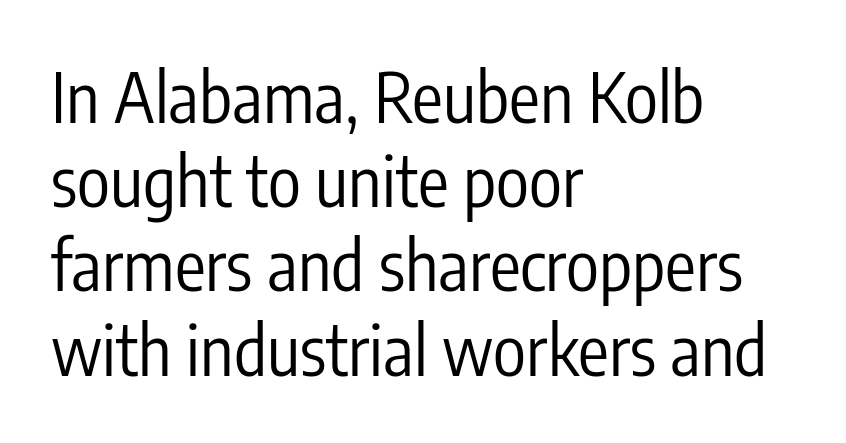
{"serif": "no", "italic": "no", "bold": "no", "weight": "regular", "width": "condensed", "stroke_contrast": "low", "x_height": "medium", "monospaced": "no", "underline": "no", "align": "left", "line_spacing_ratio": 1.22, "letter_spacing": "normal", "letter_spacing_em": 0.0, "glyph_px": 69}
